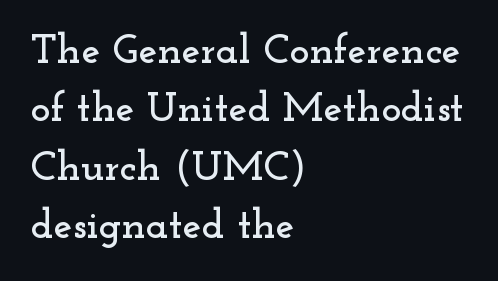
The face used here is rendered with its standard letterfit. Quick note: interline space is typical. Character widths vary here, with narrow letters taking less room than wide ones. Decoration check: the copy has no underline. Teacher's note: observe the even left margin — that is flush-left alignment.
